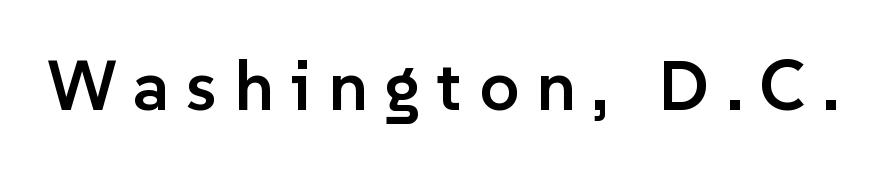
The image shows 70 px semibold sans-serif type, upright; set unusually wide letter spacing (+0.24 em), not underlined; low stroke contrast and a medium x-height.
